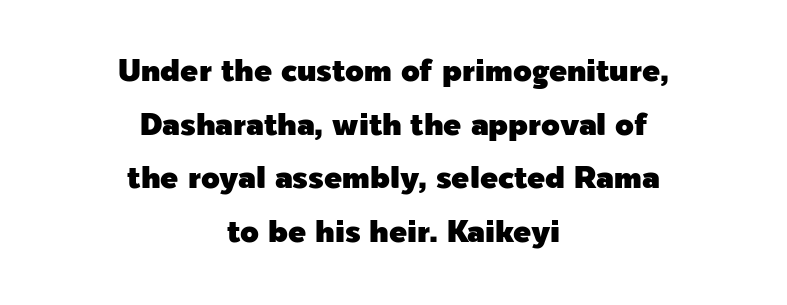
{"serif": "no", "italic": "no", "width": "normal", "x_height": "medium", "monospaced": "no", "underline": "no", "align": "center", "line_spacing_ratio": 1.79, "letter_spacing": "normal", "letter_spacing_em": 0.0, "glyph_px": 30}
